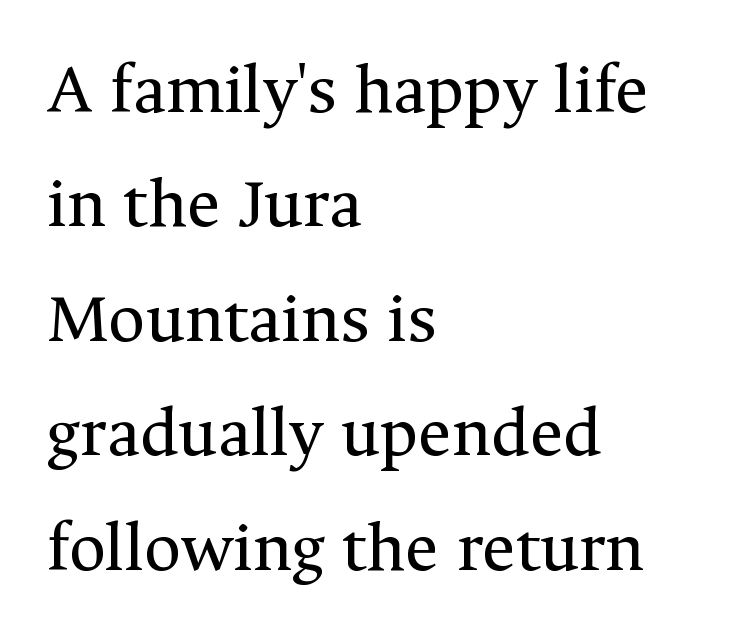
{"serif": "yes", "italic": "no", "bold": "no", "weight": "regular", "width": "normal", "stroke_contrast": "medium", "x_height": "medium", "monospaced": "no", "underline": "no", "align": "left", "line_spacing": "normal", "line_spacing_ratio": 1.59, "letter_spacing": "normal", "letter_spacing_em": 0.0, "glyph_px": 72}
